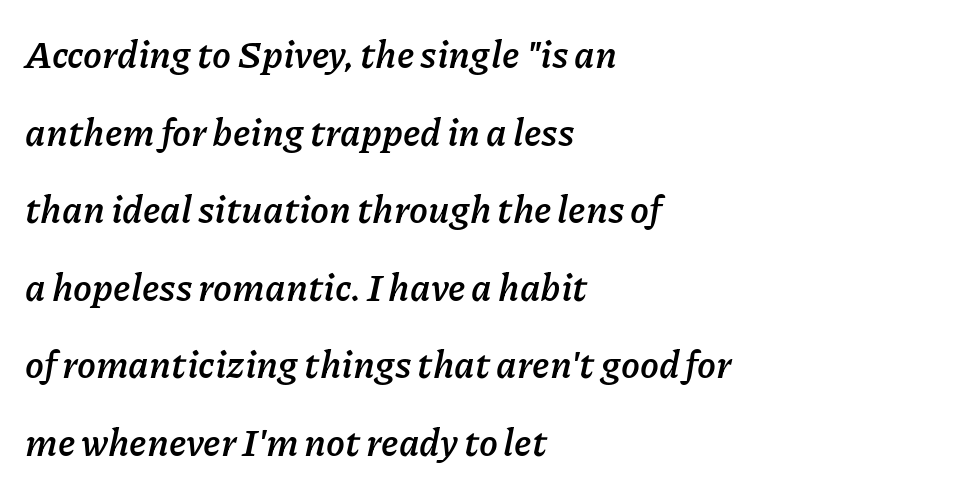
{"italic": "yes", "lean": "right", "slant_degrees": 11, "bold": "yes", "weight": "semibold", "width": "normal", "stroke_contrast": "low", "x_height": "medium", "monospaced": "no", "underline": "no", "align": "left", "line_spacing": "loose", "line_spacing_ratio": 2.04, "letter_spacing": "normal", "letter_spacing_em": 0.0, "glyph_px": 38}
